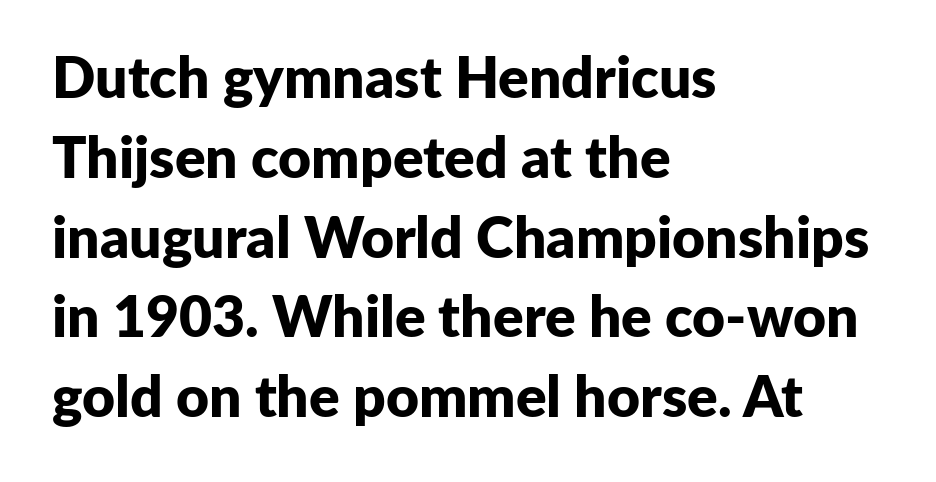
Horizontal alignment here is leftward, the default for most running prose. The letters stand straight up with perfectly vertical stems. The strip under each line holds only bare page. The horizontal fit of the characters is conventional and even. Chunky letters — that's bold for sure.
